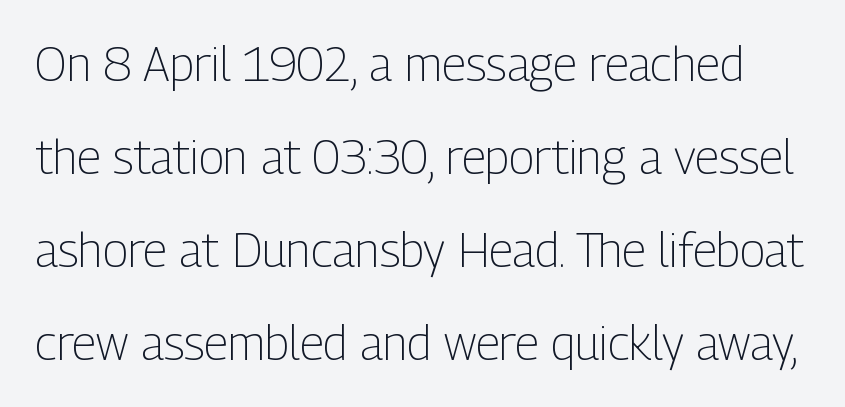
{"serif": "no", "italic": "no", "bold": "no", "weight": "light", "width": "condensed", "stroke_contrast": "low", "x_height": "medium", "monospaced": "no", "underline": "no", "line_spacing": "loose", "line_spacing_ratio": 1.98, "letter_spacing": "normal", "letter_spacing_em": 0.0, "glyph_px": 47}
